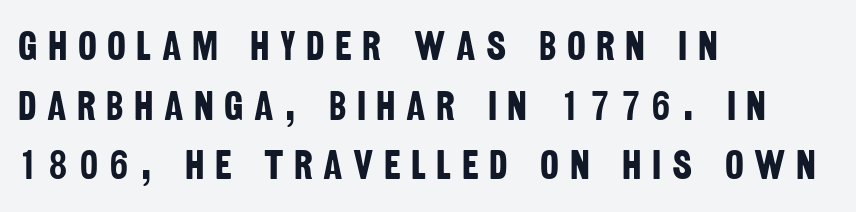
Q: Is the text bold? A: Yes.
Q: Is the typeface a serif or a sans-serif typeface? A: Sans-serif.
Q: Is the text underlined? A: No.
Q: How is the paragraph aligned? A: Left-aligned.
Q: Is the spacing between letters normal or unusually wide? A: Unusually wide.
Q: Is the spacing between lines tight, normal or loose? A: Normal.
Q: Width (condensed, normal, or wide)? A: Condensed.
Q: Stroke contrast? A: Low.
Q: x-height? A: Large.
Q: Monospaced? A: No.
